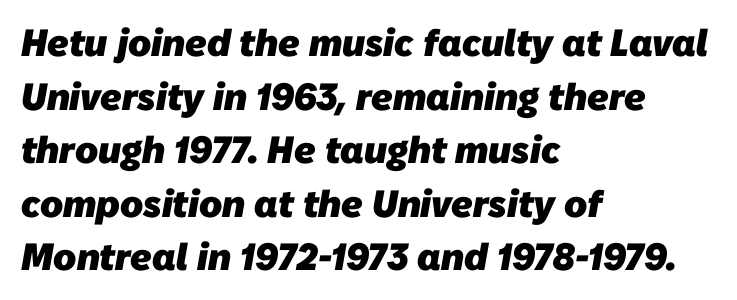
{"serif": "no", "bold": "yes", "weight": "heavy", "width": "normal", "stroke_contrast": "low", "x_height": "medium", "monospaced": "no", "underline": "no", "align": "left", "line_spacing": "normal", "line_spacing_ratio": 1.41, "letter_spacing": "normal", "letter_spacing_em": 0.0, "glyph_px": 38}
